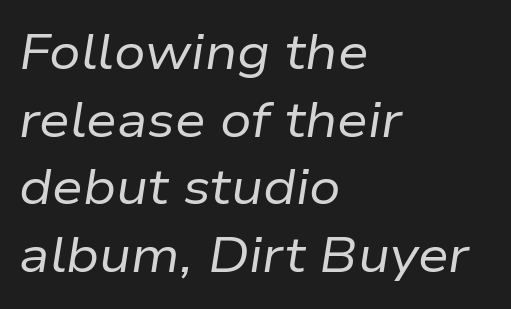
Leading matches the norm, producing a regular column. Line starts are locked; line ends wander. Is the type slanted? Yes — the strokes lean at a clear angle. Check the space under the baseline: it is left empty. This is not heavy type; no bold has been used. The passage shown is typed in a proportional face where columns would drift.
